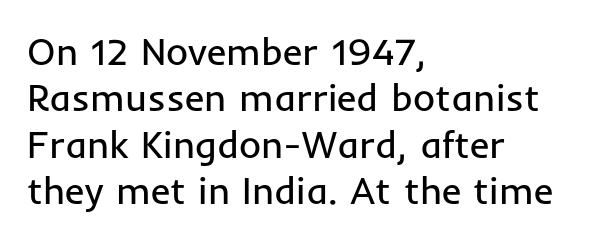
Q: Is the text bold? A: No.
Q: Is the text italic (slanted)? A: No, it is upright.
Q: Is the typeface a serif or a sans-serif typeface? A: Sans-serif.
Q: Is the text underlined? A: No.
Q: How is the paragraph aligned? A: Left-aligned.
Q: Is the spacing between letters normal or unusually wide? A: Normal.
Q: Width (condensed, normal, or wide)? A: Normal.
Q: Stroke contrast? A: Low.
Q: x-height? A: Medium.
Q: Monospaced? A: No.
